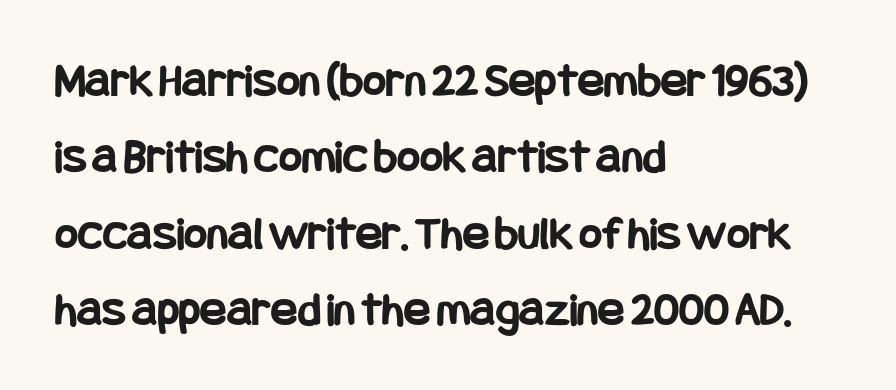
{"serif": "no", "italic": "no", "bold": "yes", "weight": "bold", "width": "condensed", "stroke_contrast": "low", "x_height": "large", "underline": "no", "align": "left", "line_spacing": "normal", "line_spacing_ratio": 1.56, "letter_spacing": "normal", "letter_spacing_em": 0.0, "glyph_px": 49}
